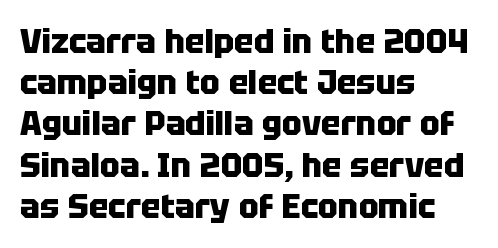
Each line starts at the same left margin while the right side varies. The space between consecutive lines is moderate. Stroke thickness is high; the sample reads as a true bold. These lines are rendered in a variable-pitch font.
